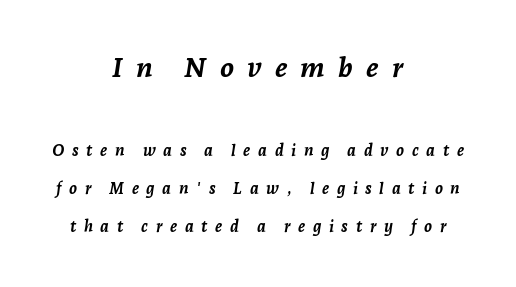
Vertical spacing — loose. Whoever set this made the first block the dominant, larger element. Only glyphs here, with clear space below each row. Horizontal alignment here is central, giving a formal, balanced look. This is heavy type, rendered in bold.
